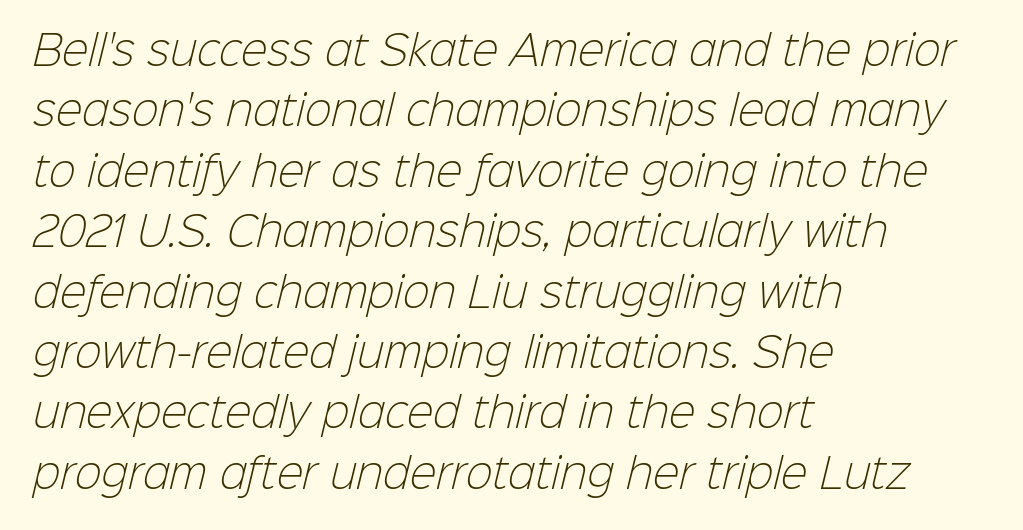
Descender tails drop into unmarked territory. The rendering keeps characters at their native spacing. The rendering uses natural spacing where letterforms have individual widths. No chunkiness to these letters — they're not bold. To sum up the face: it is a sans, with no serifs.
